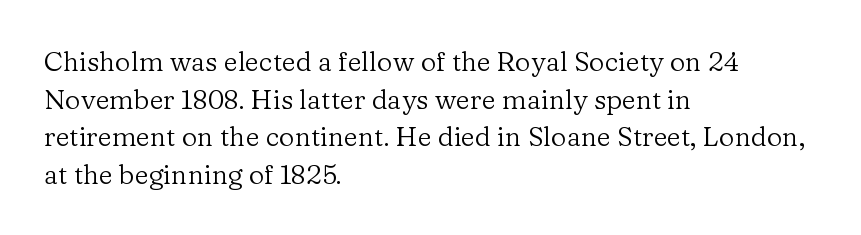
{"italic": "no", "bold": "no", "underline": "no", "align": "left", "line_spacing": "normal", "line_spacing_ratio": 1.39, "letter_spacing": "normal", "letter_spacing_em": 0.0, "glyph_px": 27}
